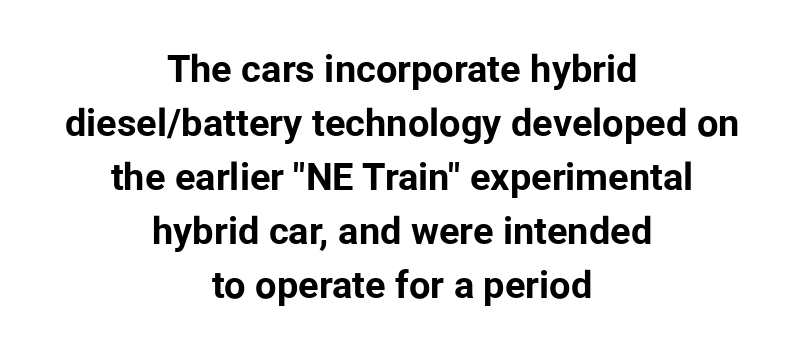
{"serif": "no", "italic": "no", "bold": "yes", "weight": "bold", "width": "normal", "stroke_contrast": "low", "x_height": "medium", "monospaced": "no", "underline": "no", "align": "center", "line_spacing": "normal", "line_spacing_ratio": 1.42, "letter_spacing": "normal", "letter_spacing_em": 0.0, "glyph_px": 38}
